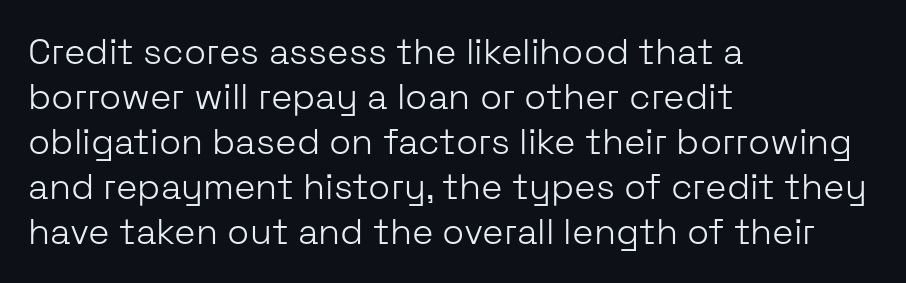
The image shows 36 px light sans-serif type, upright; set left-aligned, normal line spacing (1.25x), normal letter spacing, not underlined; low stroke contrast and a medium x-height.
